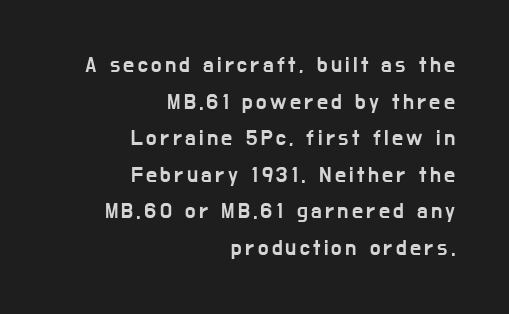
The image shows 22 px text type, upright; set right-aligned, normal line spacing (1.66x), not underlined.
